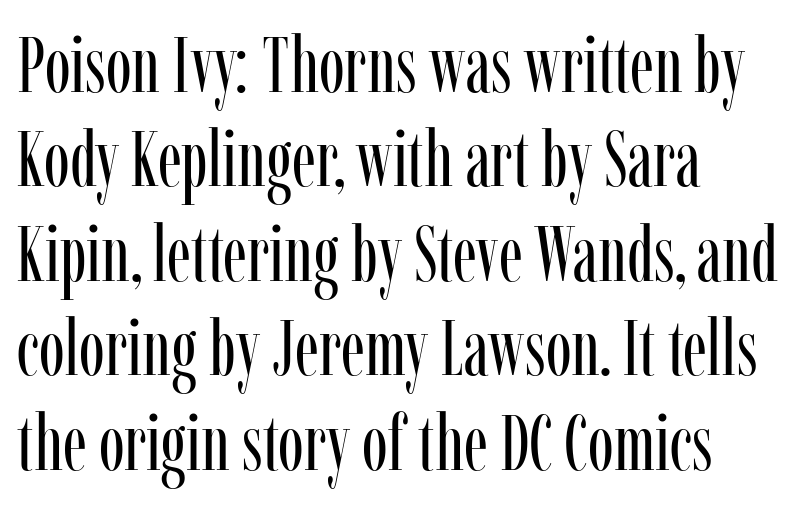
{"serif": "yes", "italic": "no", "bold": "no", "weight": "regular", "width": "condensed", "stroke_contrast": "low", "x_height": "medium", "monospaced": "no", "underline": "no", "align": "left", "line_spacing_ratio": 1.21, "letter_spacing": "normal", "letter_spacing_em": 0.0, "glyph_px": 78}
